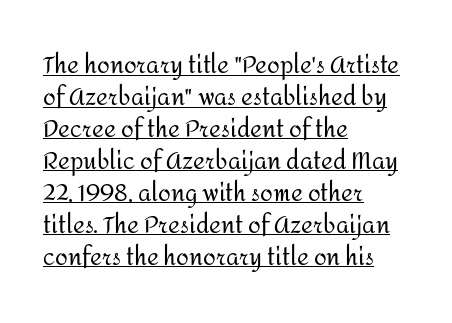
The image shows 23 px text type, upright; set left-aligned, normal line spacing (1.39x), normal letter spacing, underlined.
